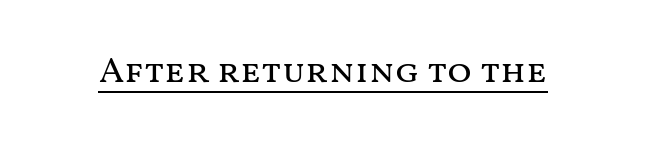
Q: Is the text bold? A: No.
Q: Is the text italic (slanted)? A: No, it is upright.
Q: Is the text underlined? A: Yes.
Q: Is the spacing between letters normal or unusually wide? A: Normal.
Q: Width (condensed, normal, or wide)? A: Wide.
Q: Stroke contrast? A: Medium.
Q: x-height? A: Medium.
Q: Monospaced? A: No.
